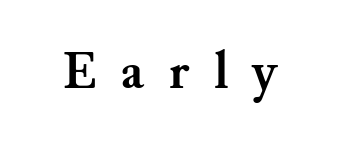
Classification — serif. Bold? Absolutely — the strokes are thick and heavy. You could only call the tracking loose — the letters float apart. Honestly, there is no underline to notice here at all.
